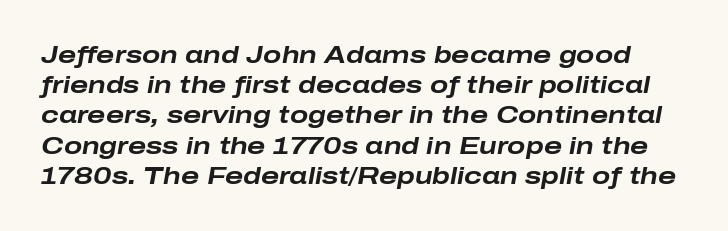
The axis of the letterforms is tilted away from vertical. You could call the tracking neutral — neither tight nor loose. What's the leading like? Ordinary, nothing unusual. This rendering features lettering with no underline.
